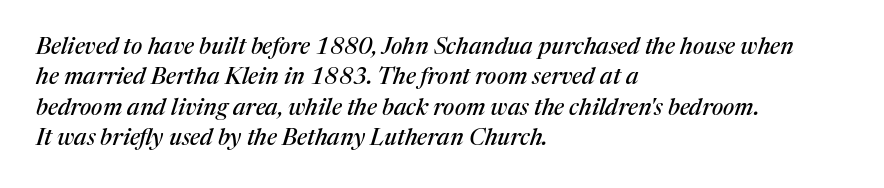
Q: Is the text italic (slanted)? A: Yes, it leans right by about 17 degrees.
Q: Is the text underlined? A: No.
Q: How is the paragraph aligned? A: Left-aligned.
Q: Is the spacing between letters normal or unusually wide? A: Normal.
Q: Is the spacing between lines tight, normal or loose? A: Normal.
